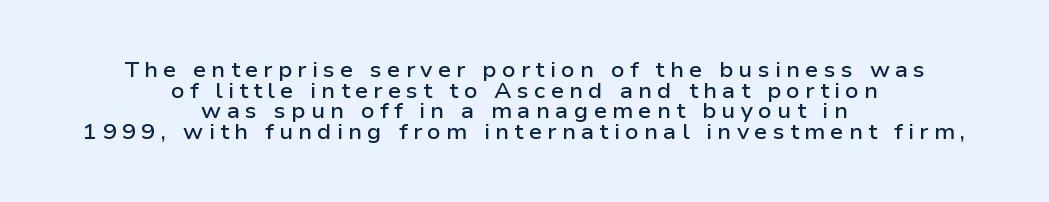
Quick note: not italic, upright. The rendering inserts visible extra space after every character. This is moderately heavy type, rendered in semibold. Very little white space separates one row of letters from the next. Neither beginnings nor endings align; midpoints do.
